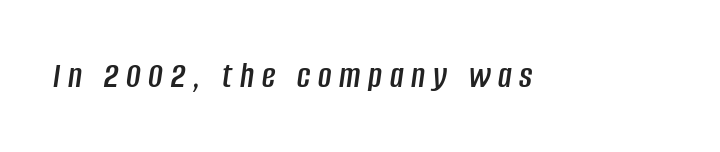
Q: Is the text italic (slanted)? A: Yes, it leans right by about 8 degrees.
Q: Is the text underlined? A: No.
Q: Is the spacing between letters normal or unusually wide? A: Unusually wide.
Q: Width (condensed, normal, or wide)? A: Condensed.
Q: Stroke contrast? A: Low.
Q: x-height? A: Large.
Q: Monospaced? A: No.
